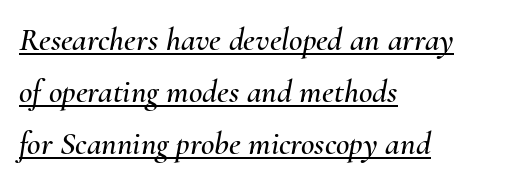
{"italic": "yes", "lean": "right", "slant_degrees": 10, "width": "normal", "stroke_contrast": "medium", "x_height": "small", "monospaced": "no", "underline": "yes", "align": "left", "line_spacing": "normal", "line_spacing_ratio": 1.58, "letter_spacing": "normal", "letter_spacing_em": 0.0, "glyph_px": 33}
